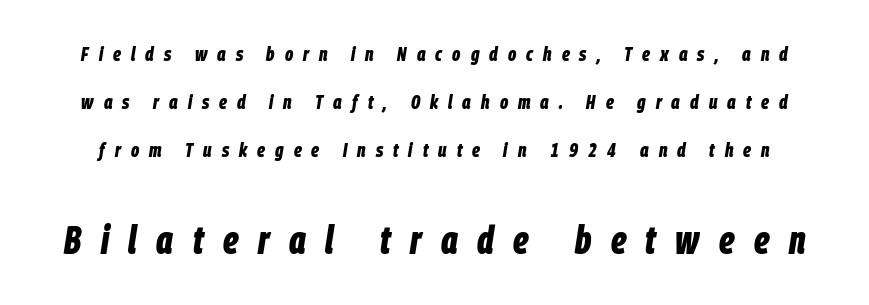
Display-style spreading of the glyphs; the letterfit is very open. Observe the lean: these are italic letterforms. Clear beneath every line of the passage. This sample trades compactness for vertical openness between lines. Set as a true bold cut, around the 700 mark. Note the varied advance widths — an 'i' is clearly narrower than an 'm'.
